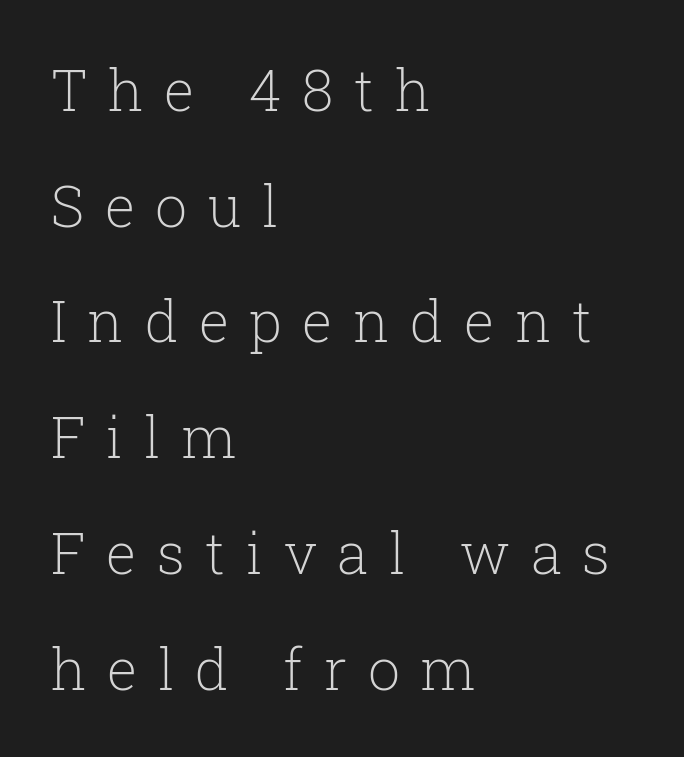
The image shows 57 px light serif type, upright; set left-aligned, loose line spacing (2.03x), unusually wide letter spacing (+0.36 em), not underlined; low stroke contrast and a medium x-height.
